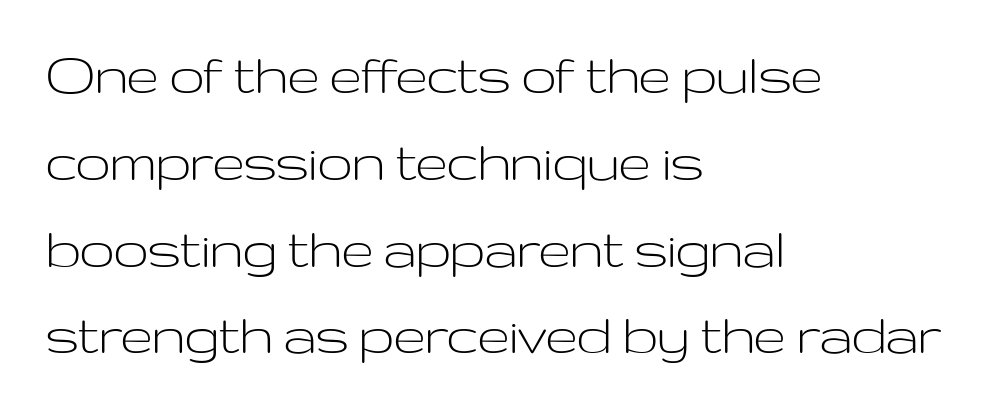
{"serif": "no", "italic": "no", "bold": "no", "weight": "light", "width": "wide", "stroke_contrast": "low", "x_height": "medium", "monospaced": "no", "underline": "no", "align": "left", "line_spacing": "normal", "line_spacing_ratio": 1.4, "letter_spacing": "normal", "letter_spacing_em": 0.0, "glyph_px": 62}
